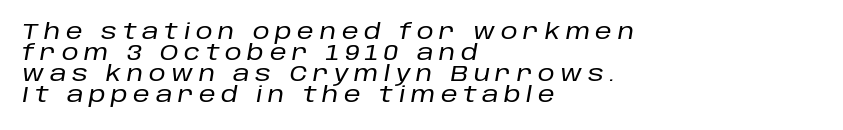
{"italic": "yes", "lean": "right", "slant_degrees": 10, "underline": "no", "align": "left", "line_spacing": "tight", "line_spacing_ratio": 1.0, "letter_spacing": "wide", "letter_spacing_em": 0.27, "glyph_px": 21}
